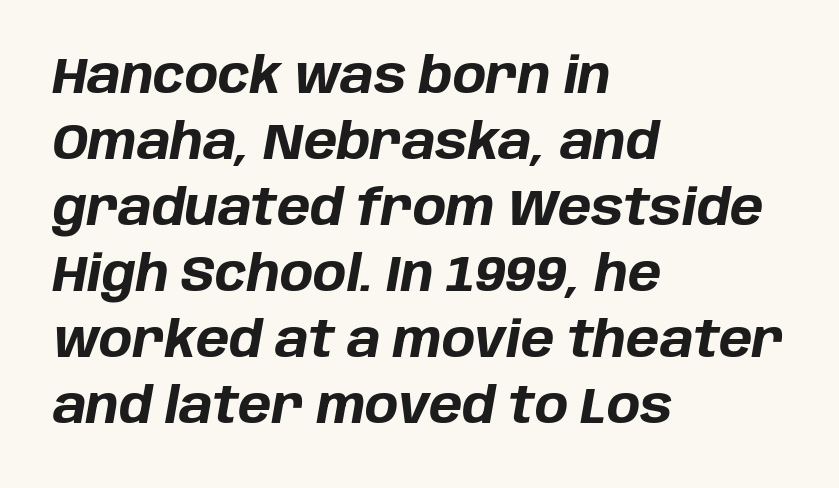
The space beneath each line is pristine and unruled. The letters advance in unequal steps, a hallmark of proportional type. A normal amount of white space separates one row of letters from the next. It's the slanting kind of type. Plenty of ink on the page — the face is bold. Between one letter and the next there's only the usual sliver of space.
